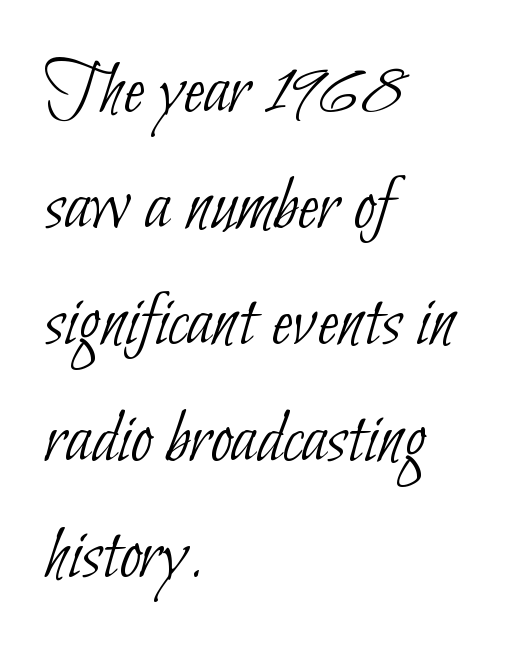
The image shows 78 px thin, condensed sans-serif type; set left-aligned, normal line spacing (1.49x), normal letter spacing, not underlined; low stroke contrast and a small x-height.
